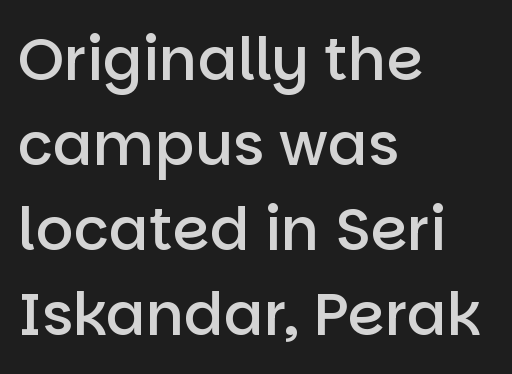
Line starts are locked; line ends wander. A typesetter would call this proportional, since set widths differ per character. The font is running at a semibold setting, under full bold. The glyphs are unaccompanied by any horizontal stroke below them. A roman cut, with each character standing at attention. Unlike a traditional serif, this face leaves its strokes unadorned.
